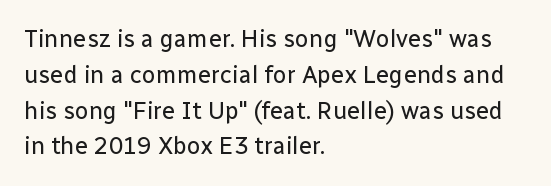
The image shows 24 px text type, upright; set left-aligned, normal line spacing (1.49x), normal letter spacing, not underlined.
